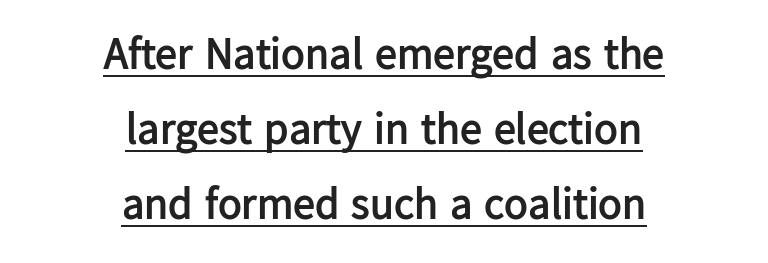
What stands out about the letter spacing? Nothing — it is the standard amount. The face used here is proportionally spaced, like ordinary book or web type. Are there feet on the stems? There aren't — it's a sans. This is underlined copy, the kind a proofreader might mark for attention. Does the lettering tilt? It doesn't — this is upright.
